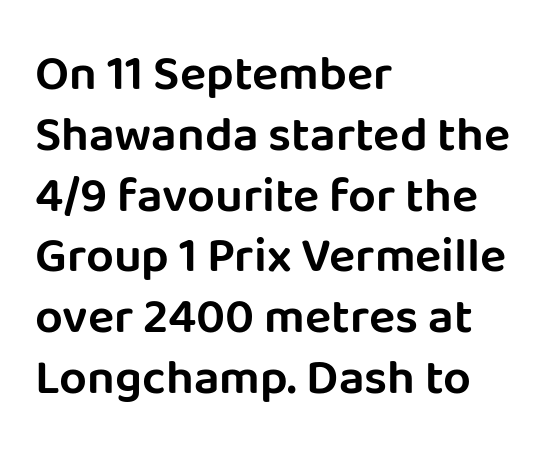
Varying glyph widths throughout — classic text-font behaviour. The baseline area is clear. This sample uses a sans-serif face. Alignment: flush left.
